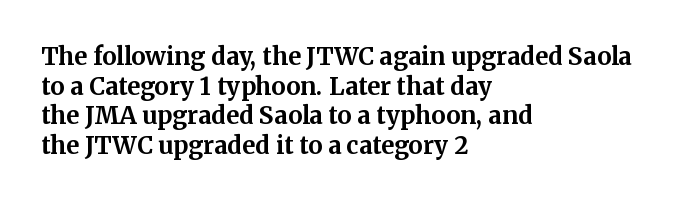
Nobody drew a line under any word here. The lettering stays uniformly vertical, giving the passage a roman look. Each word holds together tightly as a unit, with standard inter-letter gaps. A student would call this left alignment; a typographer would say flush left, rag right. Typographic density is high because the face is bold.
